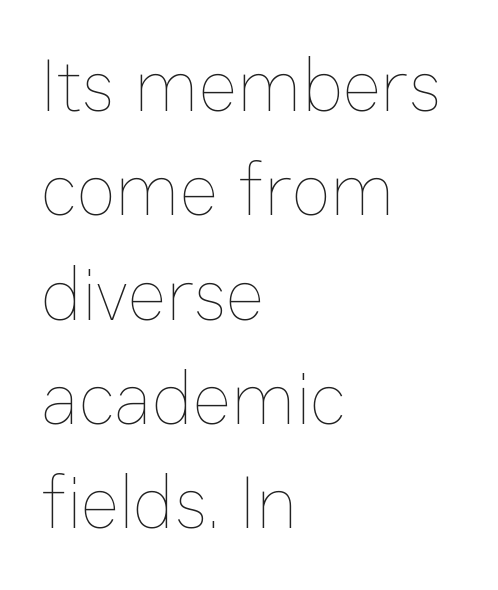
The image shows 74 px thin type, upright; set left-aligned, normal line spacing (1.41x), normal letter spacing, not underlined; low stroke contrast and a medium x-height.
